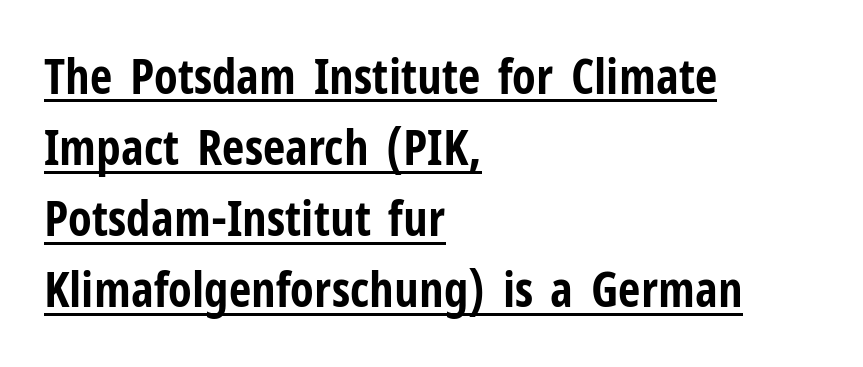
{"serif": "no", "italic": "no", "bold": "yes", "weight": "bold", "width": "condensed", "stroke_contrast": "low", "x_height": "medium", "monospaced": "no", "underline": "yes", "align": "left", "line_spacing": "normal", "line_spacing_ratio": 1.45, "letter_spacing": "normal", "letter_spacing_em": 0.0, "glyph_px": 49}
